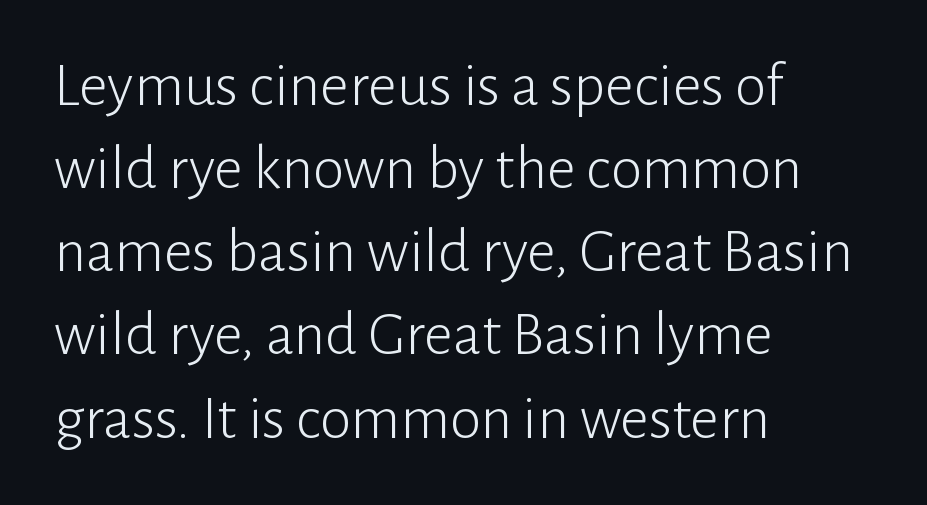
Q: Is the text bold? A: No.
Q: Is the text italic (slanted)? A: No, it is upright.
Q: Is the typeface a serif or a sans-serif typeface? A: Sans-serif.
Q: Is the text underlined? A: No.
Q: How is the paragraph aligned? A: Left-aligned.
Q: Is the spacing between letters normal or unusually wide? A: Normal.
Q: Is the spacing between lines tight, normal or loose? A: Normal.
Q: Width (condensed, normal, or wide)? A: Normal.
Q: Stroke contrast? A: Low.
Q: x-height? A: Medium.
Q: Monospaced? A: No.
